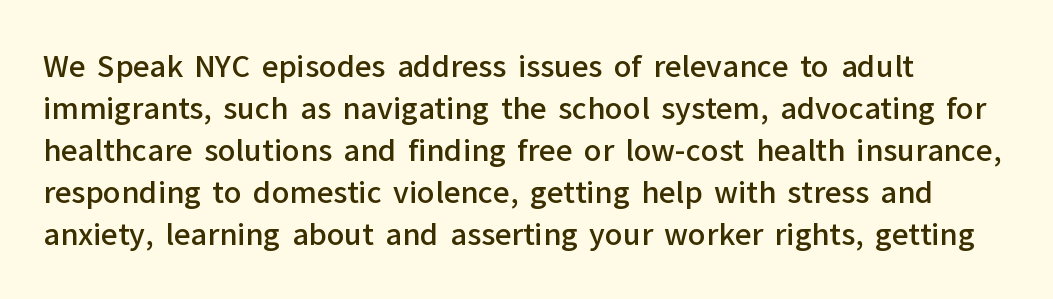
Here the glyphs are tracked normally, forming tight word shapes. Underline: absent. The face used here is a semibold: visibly heavier than regular, lighter than bold. Every stem runs plumb, perpendicular to the baseline. The rendering uses natural spacing where letterforms have individual widths.
